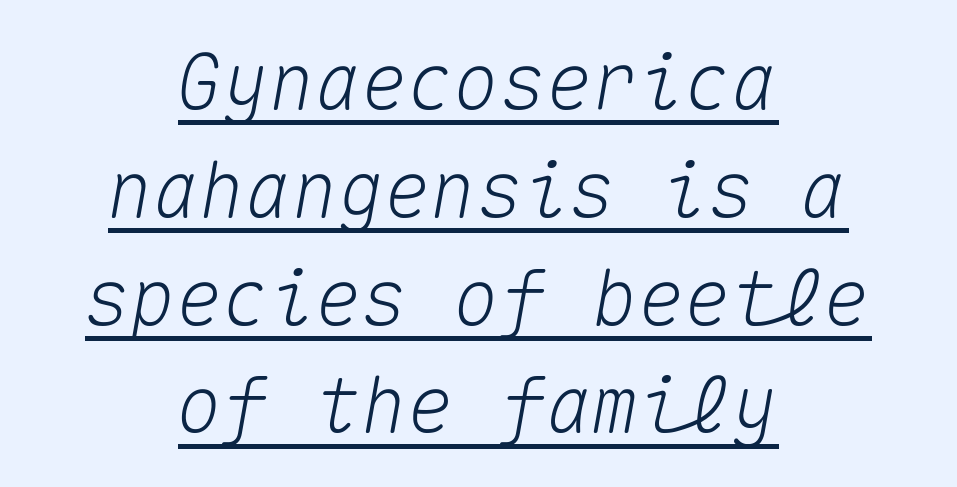
This sample keeps an unexceptional amount of space between lines. Slanted lettering throughout. Where is the straight margin? There isn't one; the lines are centered. Somebody hit Ctrl+U on this one — the words are underlined. Is the letter spacing exaggerated? No — it looks like the ordinary default. Note the uniform advance width — an 'i' takes as much space as an 'm'.
